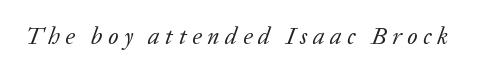
Q: Is the text bold? A: No.
Q: Is the text italic (slanted)? A: Yes, it leans right by about 20 degrees.
Q: Is the text underlined? A: No.
Q: Is the spacing between letters normal or unusually wide? A: Unusually wide.
